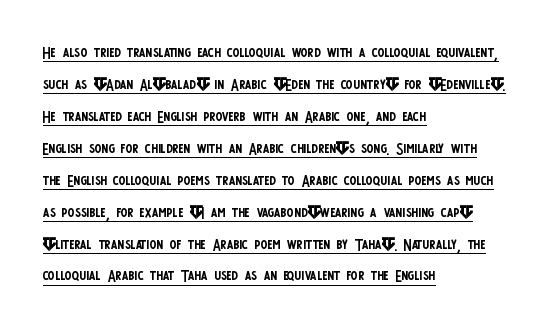
Each new line begins a customary step beneath the previous one. Weight: regular or lighter. The axis of the letterforms is exactly vertical. The text block is weighted toward the left margin, trailing off unevenly rightward. Does a line run under the words? Yes, clearly.
